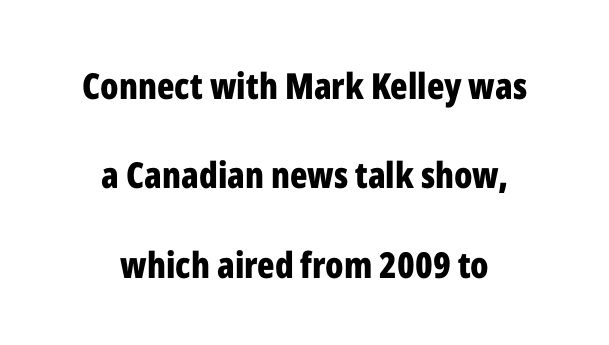
Every character sits straight up, as roman type does. Is this a fixed-width face? No — the glyphs have proportional, varying widths. Stroke thickness is high; the sample reads as a true bold. Each word holds together tightly as a unit, with standard inter-letter gaps. Does the type have serifs? No, each stem ends abruptly.
